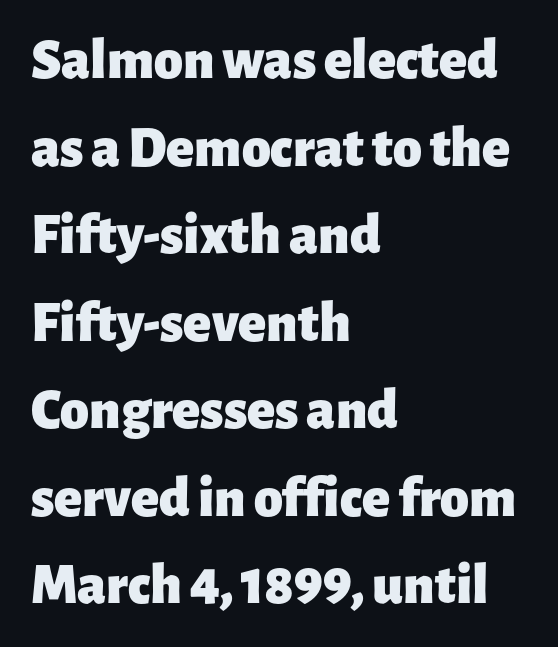
Q: Is the text bold? A: Yes.
Q: Is the text italic (slanted)? A: No, it is upright.
Q: Is the typeface a serif or a sans-serif typeface? A: Sans-serif.
Q: Is the text underlined? A: No.
Q: How is the paragraph aligned? A: Left-aligned.
Q: Is the spacing between letters normal or unusually wide? A: Normal.
Q: Is the spacing between lines tight, normal or loose? A: Normal.
Q: Width (condensed, normal, or wide)? A: Normal.
Q: Stroke contrast? A: Low.
Q: x-height? A: Medium.
Q: Monospaced? A: No.
